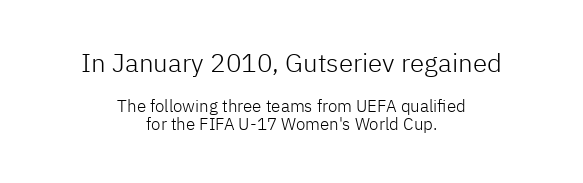
What's the leading like? Squeezed, with rows nearly overlapping. This is not heavy type; no bold has been used. Just letters on the line, the space beneath them empty. This is roman type, the default non-slanted kind. The initial chunk of copy outweighs the following chunk in type size. The type is set solid horizontally, with unmodified tracking.
